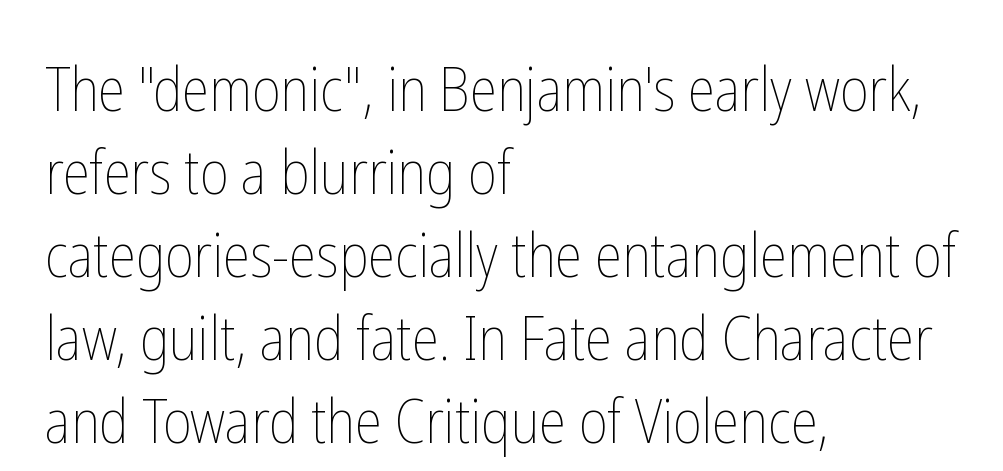
Q: Is the text bold? A: No.
Q: Is the text italic (slanted)? A: No, it is upright.
Q: Is the text underlined? A: No.
Q: How is the paragraph aligned? A: Left-aligned.
Q: Is the spacing between letters normal or unusually wide? A: Normal.
Q: Is the spacing between lines tight, normal or loose? A: Normal.
Q: Width (condensed, normal, or wide)? A: Condensed.
Q: Stroke contrast? A: Low.
Q: x-height? A: Medium.
Q: Monospaced? A: No.
